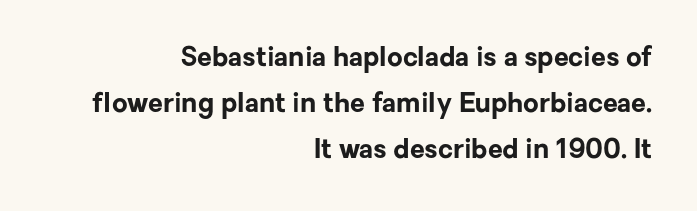
Q: Is the text bold? A: Yes.
Q: Is the text italic (slanted)? A: No, it is upright.
Q: Is the text underlined? A: No.
Q: How is the paragraph aligned? A: Right-aligned.
Q: Is the spacing between letters normal or unusually wide? A: Normal.
